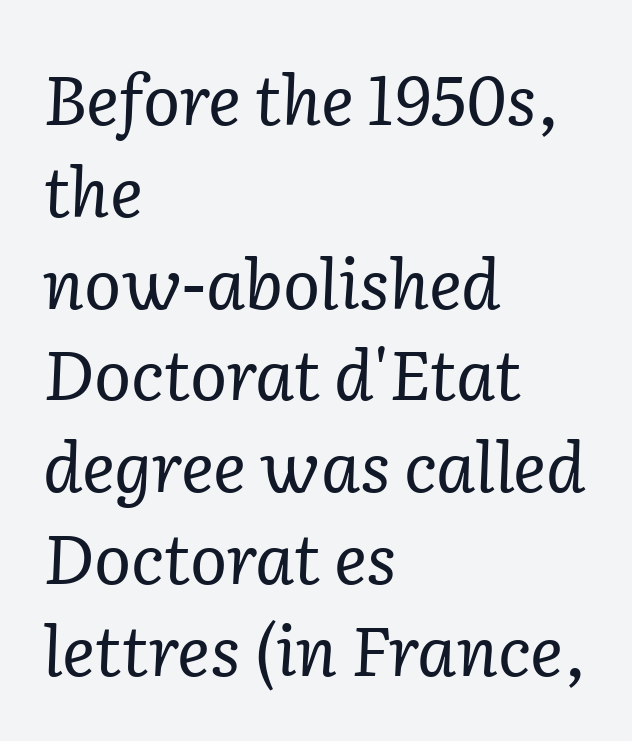
{"serif": "yes", "italic": "yes", "lean": "right", "slant_degrees": 2, "bold": "no", "weight": "regular", "width": "normal", "stroke_contrast": "low", "x_height": "medium", "monospaced": "no", "underline": "no", "align": "left", "line_spacing": "normal", "line_spacing_ratio": 1.33, "letter_spacing": "normal", "letter_spacing_em": 0.0, "glyph_px": 69}
